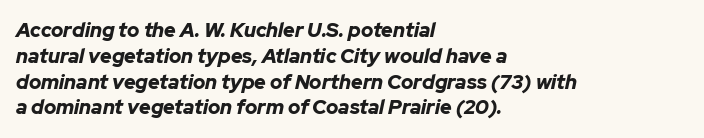
Q: Is the text bold? A: Yes.
Q: Is the text italic (slanted)? A: Yes, it leans right by about 12 degrees.
Q: Is the text underlined? A: No.
Q: How is the paragraph aligned? A: Left-aligned.
Q: Is the spacing between letters normal or unusually wide? A: Normal.
Q: Is the spacing between lines tight, normal or loose? A: Normal.
